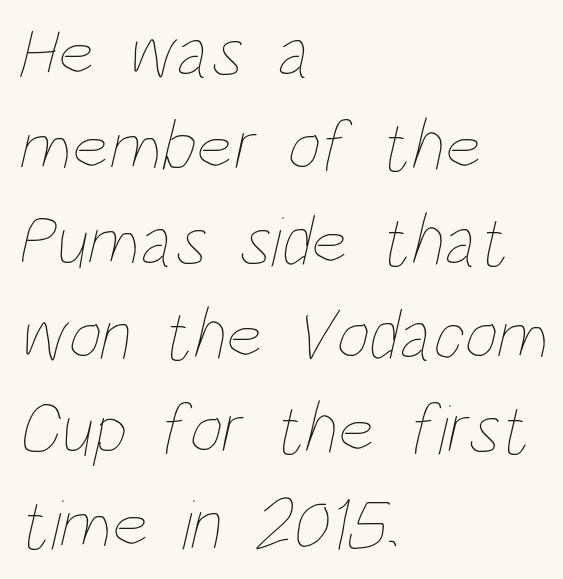
{"bold": "no", "weight": "thin", "width": "condensed", "stroke_contrast": "low", "x_height": "large", "monospaced": "no", "underline": "no", "align": "left", "line_spacing": "normal", "line_spacing_ratio": 1.31, "letter_spacing": "normal", "letter_spacing_em": 0.0, "glyph_px": 72}
